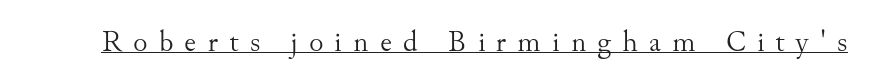
{"serif": "yes", "italic": "no", "bold": "no", "weight": "light", "width": "normal", "stroke_contrast": "medium", "x_height": "small", "monospaced": "no", "underline": "yes", "letter_spacing": "wide", "letter_spacing_em": 0.37, "glyph_px": 30}
